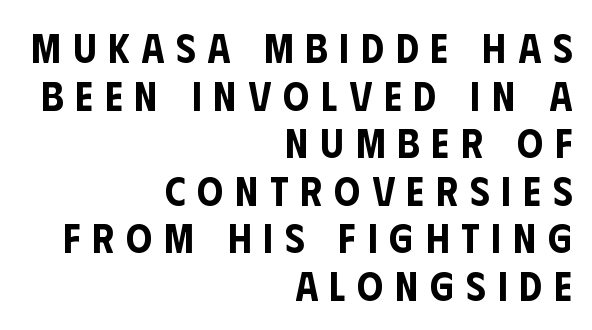
Q: Is the text italic (slanted)? A: No, it is upright.
Q: Is the typeface a serif or a sans-serif typeface? A: Sans-serif.
Q: Is the text underlined? A: No.
Q: How is the paragraph aligned? A: Right-aligned.
Q: Is the spacing between letters normal or unusually wide? A: Unusually wide.
Q: Width (condensed, normal, or wide)? A: Condensed.
Q: Stroke contrast? A: Low.
Q: x-height? A: Large.
Q: Monospaced? A: No.
